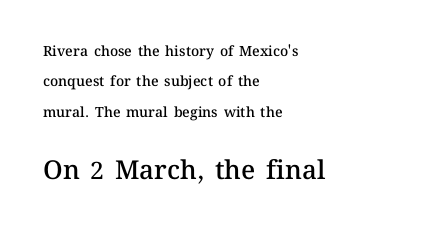
The image shows 26 px text type, upright; set left-aligned, loose line spacing (2.17x), normal letter spacing, not underlined; the second (bottom) block is 1.86x larger.
